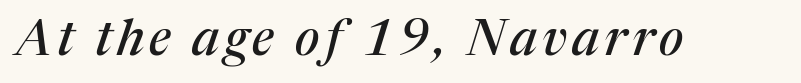
Q: Is the text italic (slanted)? A: Yes, it leans right by about 17 degrees.
Q: Is the typeface a serif or a sans-serif typeface? A: Serif.
Q: Is the text underlined? A: No.
Q: Width (condensed, normal, or wide)? A: Normal.
Q: Stroke contrast? A: Medium.
Q: x-height? A: Medium.
Q: Monospaced? A: No.
